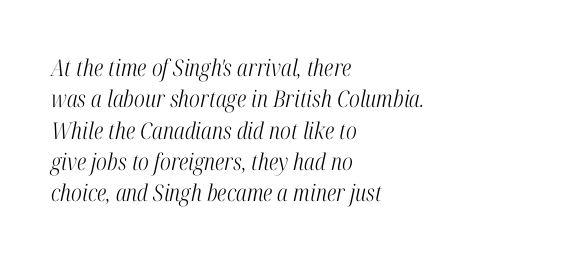
Q: Is the text bold? A: No.
Q: Is the text italic (slanted)? A: Yes, it leans right by about 12 degrees.
Q: Is the text underlined? A: No.
Q: How is the paragraph aligned? A: Left-aligned.
Q: Is the spacing between letters normal or unusually wide? A: Normal.
Q: Is the spacing between lines tight, normal or loose? A: Normal.
